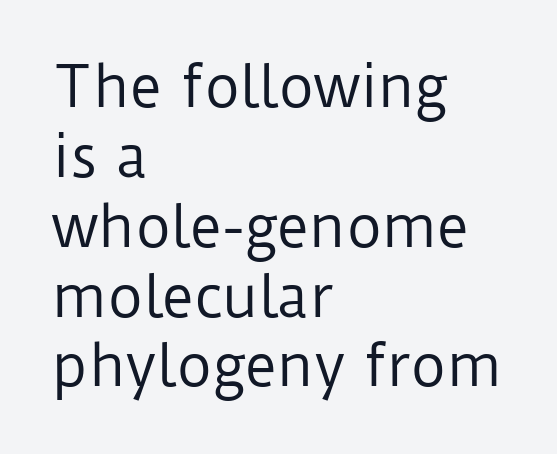
The image shows 55 px regular-weight sans-serif type, upright; set left-aligned, normal line spacing (1.27x), normal letter spacing, not underlined; low stroke contrast and a medium x-height.
